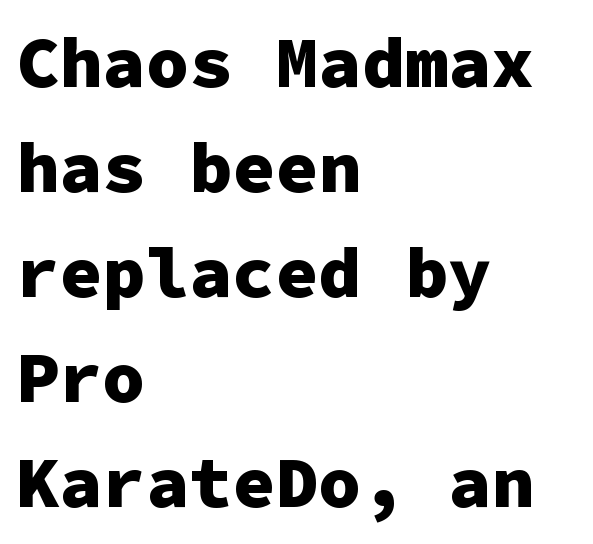
Looks like terminal output: every glyph gets an equal slot. Designer's note — italics off, roman on. Check where the strokes stop: nothing finishes them off — pure sans. Default kerning and tracking; the words read as compact shapes. If you measured baseline to baseline, you'd find a middling distance.
